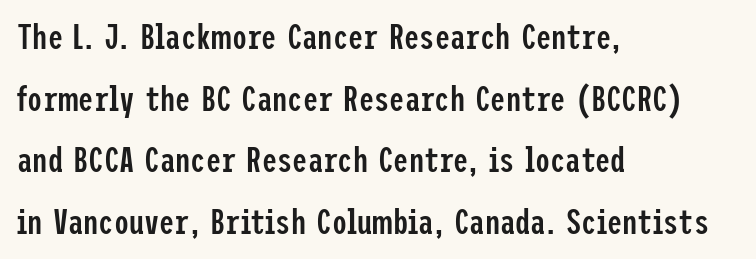
Bold? Not quite — semibold, heavier than regular but stopping short. A sans-serif font was chosen for this passage. Glance below the letters and you will spot only blank space. If you drew a ruler down the left edge, every line would touch it. A roman cut, with each character standing at attention.
